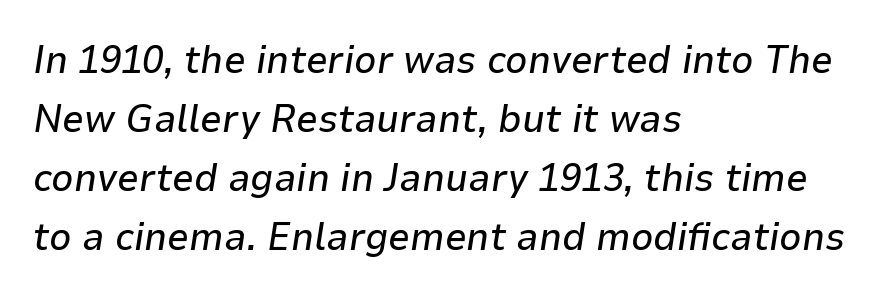
The image shows 39 px text type, italic (leaning right); set left-aligned, normal line spacing (1.51x), normal letter spacing, not underlined; low stroke contrast and a medium x-height.
